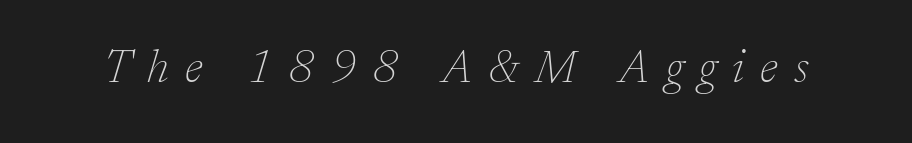
The image shows 46 px thin serif type, italic (leaning right); set unusually wide letter spacing (+0.35 em), not underlined; low stroke contrast and a medium x-height.
